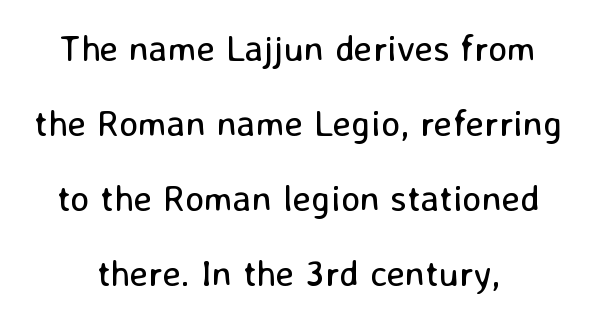
The image shows 37 px regular-weight sans-serif type, upright; set centered, loose line spacing (2.03x), normal letter spacing, not underlined; low stroke contrast and a medium x-height.
